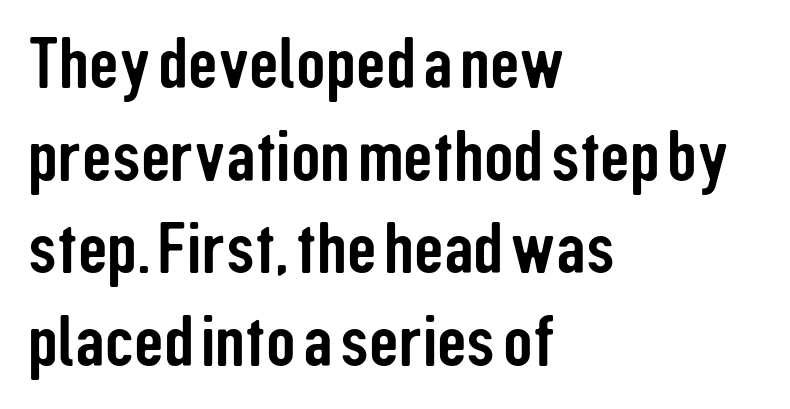
The image shows 73 px condensed sans-serif type, upright; set left-aligned, normal line spacing (1.27x), normal letter spacing, not underlined; low stroke contrast and a medium x-height.
